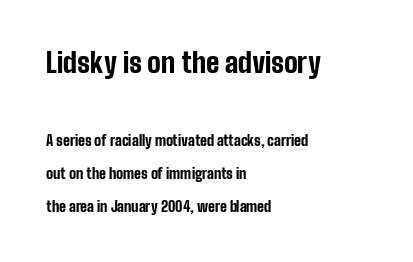
{"italic": "no", "bold": "yes", "underline": "no", "align": "left", "line_spacing": "loose", "line_spacing_ratio": 2.38, "letter_spacing": "normal", "letter_spacing_em": 0.0, "larger_block": "first", "size_ratio": 1.93, "glyph_px": 27}
